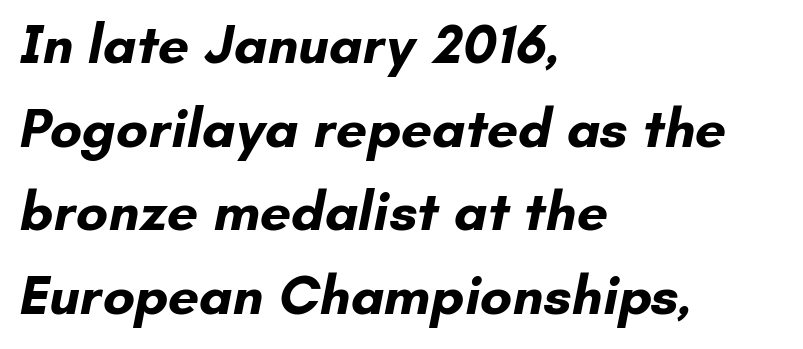
Q: Is the text bold? A: Yes.
Q: Is the typeface a serif or a sans-serif typeface? A: Sans-serif.
Q: Is the text underlined? A: No.
Q: How is the paragraph aligned? A: Left-aligned.
Q: Is the spacing between letters normal or unusually wide? A: Normal.
Q: Is the spacing between lines tight, normal or loose? A: Normal.
Q: Width (condensed, normal, or wide)? A: Normal.
Q: Stroke contrast? A: Low.
Q: x-height? A: Small.
Q: Monospaced? A: No.
